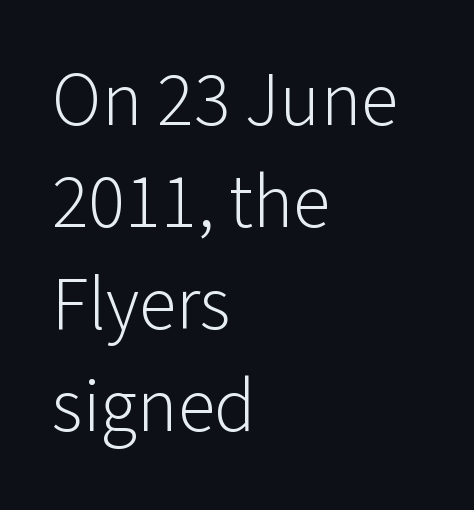
{"serif": "no", "italic": "no", "bold": "no", "weight": "light", "width": "normal", "stroke_contrast": "low", "x_height": "medium", "monospaced": "no", "underline": "no", "align": "left", "line_spacing": "normal", "line_spacing_ratio": 1.34, "letter_spacing": "normal", "letter_spacing_em": 0.0, "glyph_px": 76}
